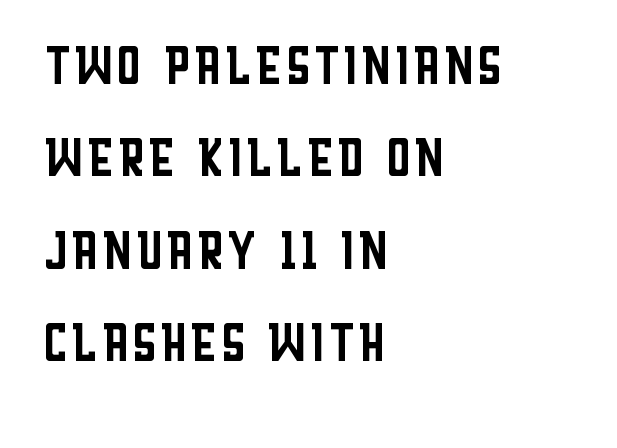
Letter spacing: default. You could not count columns in this text — the font is proportionally spaced. Unlike a traditional serif, this face leaves its strokes unadorned. A light-to-regular cut is what we see here.
